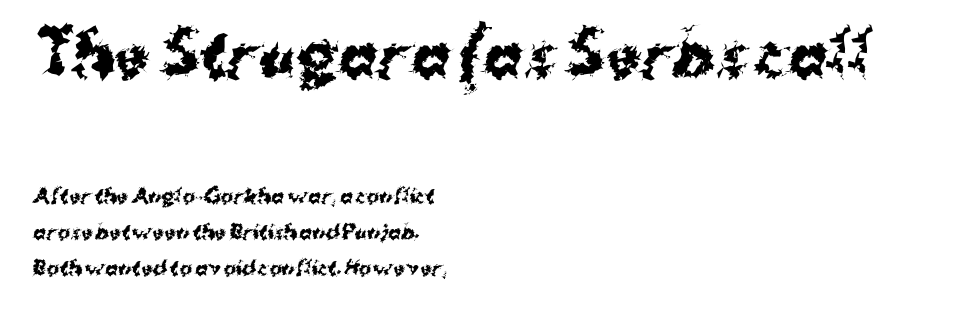
Q: Is the text bold? A: Yes.
Q: Is the text italic (slanted)? A: Yes.
Q: Is the typeface a serif or a sans-serif typeface? A: Sans-serif.
Q: Is the text underlined? A: No.
Q: How is the paragraph aligned? A: Left-aligned.
Q: Is the spacing between letters normal or unusually wide? A: Normal.
Q: Which block of text is set in a larger size, the first (top) or the second (bottom)? A: The first (top) one.
Q: Width (condensed, normal, or wide)? A: Normal.
Q: Stroke contrast? A: Medium.
Q: x-height? A: Medium.
Q: Monospaced? A: No.
